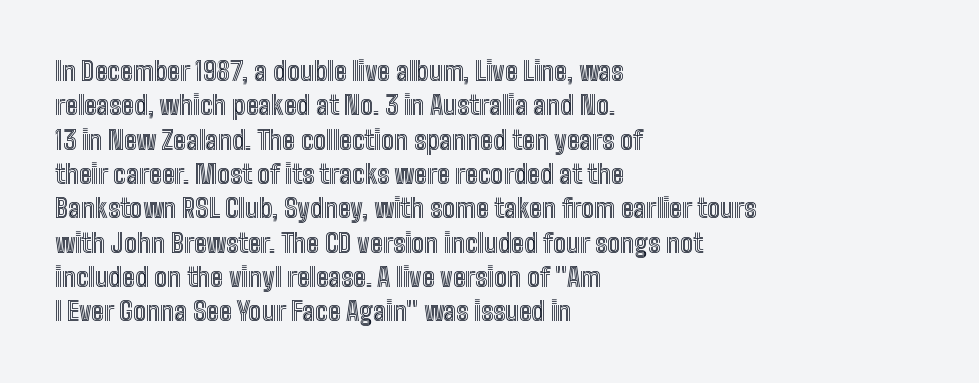
Here the glyphs are tracked normally, forming tight word shapes. Notice how the passage keeps a crisp vertical edge on the left only. A normal amount of white space separates one row of letters from the next. The string is rendered with underlining switched off.
